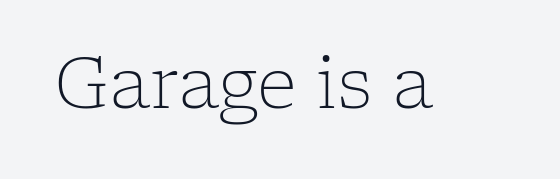
Q: Is the text bold? A: No.
Q: Is the text italic (slanted)? A: No, it is upright.
Q: Is the typeface a serif or a sans-serif typeface? A: Serif.
Q: Is the text underlined? A: No.
Q: Is the spacing between letters normal or unusually wide? A: Normal.
Q: Width (condensed, normal, or wide)? A: Normal.
Q: Stroke contrast? A: Low.
Q: x-height? A: Medium.
Q: Monospaced? A: No.
